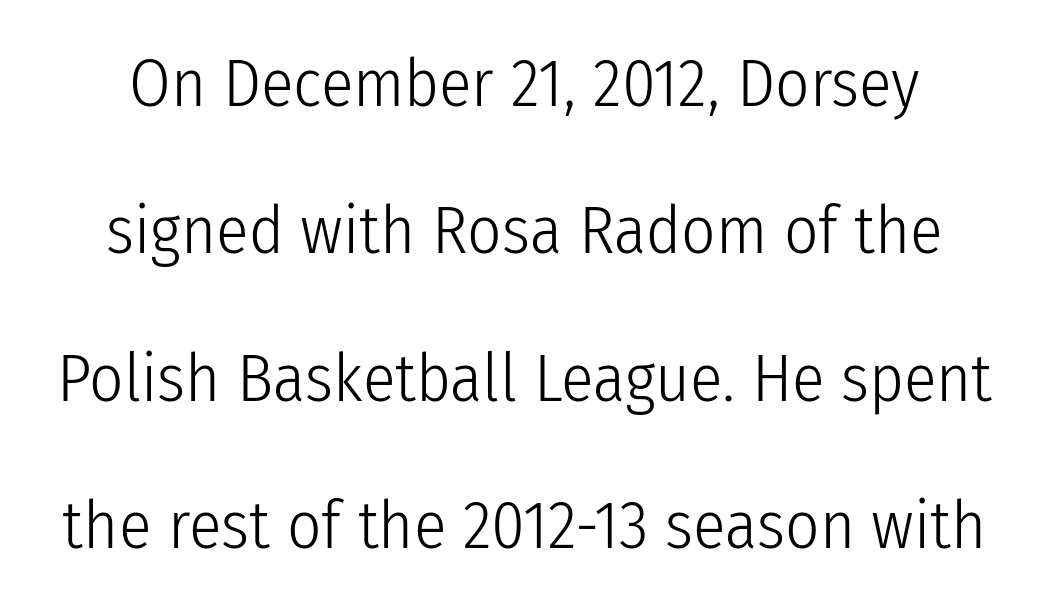
The image shows 67 px light, condensed sans-serif type, upright; set loose line spacing (2.2x), normal letter spacing, not underlined; low stroke contrast and a medium x-height.
